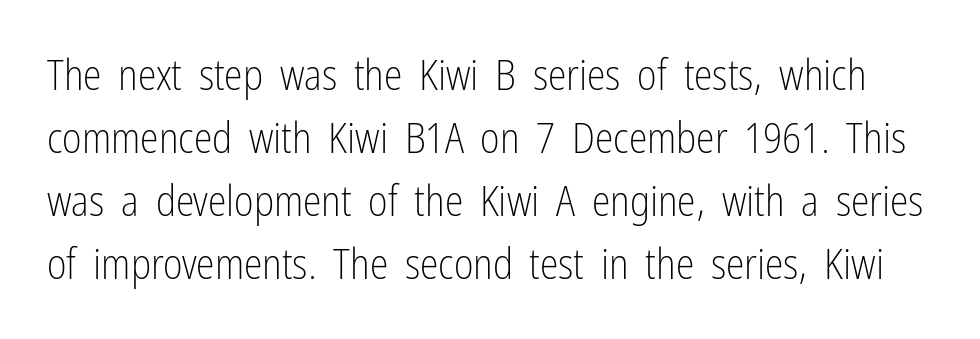
The image shows 42 px light, condensed sans-serif type, upright; set normal line spacing (1.5x), normal letter spacing, not underlined; low stroke contrast and a medium x-height.
